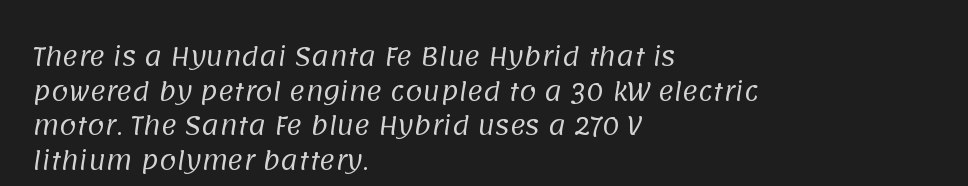
Q: Is the text bold? A: No.
Q: Is the text underlined? A: No.
Q: How is the paragraph aligned? A: Left-aligned.
Q: Is the spacing between letters normal or unusually wide? A: Normal.
Q: Is the spacing between lines tight, normal or loose? A: Normal.
